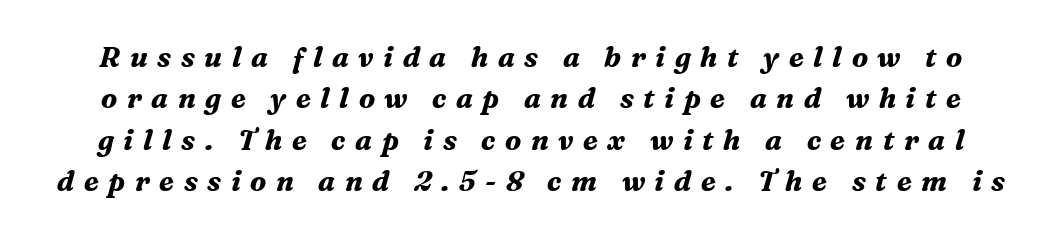
The image shows 28 px bold serif type, italic (leaning right); set normal line spacing (1.48x), unusually wide letter spacing (+0.34 em), not underlined; medium stroke contrast and a medium x-height.
